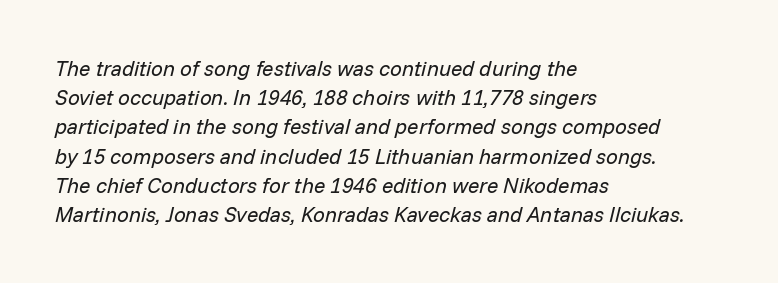
Q: Is the text bold? A: No.
Q: Is the text italic (slanted)? A: Yes, it leans right by about 14 degrees.
Q: Is the text underlined? A: No.
Q: How is the paragraph aligned? A: Left-aligned.
Q: Is the spacing between letters normal or unusually wide? A: Normal.
Q: Is the spacing between lines tight, normal or loose? A: Normal.
